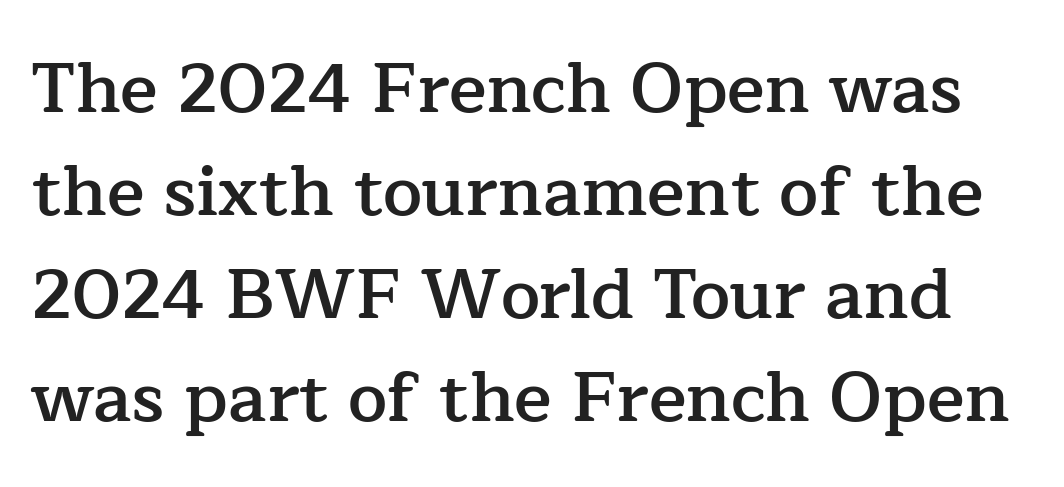
I'd describe the lettering as semibold — firm but not a full bold. Varying glyph widths throughout — classic text-font behaviour. Plain, unruled lines of type. Nope, not italic — everything's standing straight.
